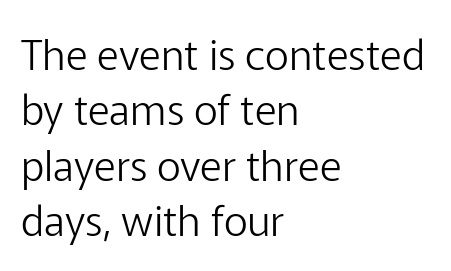
Rendered with straight, roman letterforms. The lines sit at an ordinary, default distance from one another. No word sits above an underline. Compared with typical body copy, the letter spacing here is the same. The weight tops out at a normal text grade.
